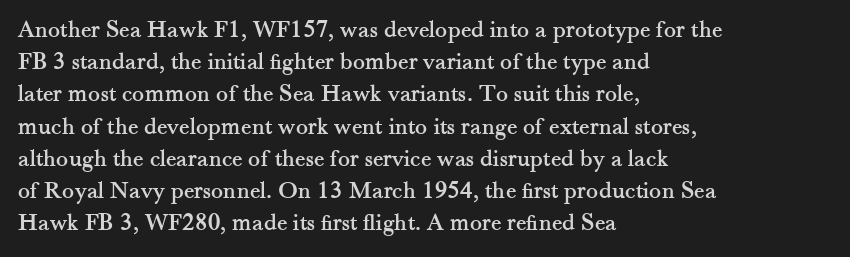
{"italic": "no", "underline": "no", "align": "left", "line_spacing": "normal", "line_spacing_ratio": 1.29, "letter_spacing": "normal", "letter_spacing_em": 0.0, "glyph_px": 25}
